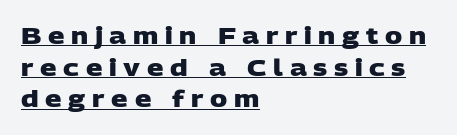
Q: Is the text bold? A: Yes.
Q: Is the text underlined? A: Yes.
Q: How is the paragraph aligned? A: Left-aligned.
Q: Is the spacing between letters normal or unusually wide? A: Unusually wide.
Q: Is the spacing between lines tight, normal or loose? A: Normal.
